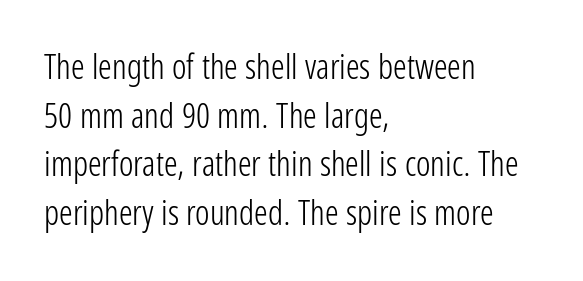
Q: Is the text bold? A: No.
Q: Is the text italic (slanted)? A: No, it is upright.
Q: Is the typeface a serif or a sans-serif typeface? A: Sans-serif.
Q: Is the text underlined? A: No.
Q: How is the paragraph aligned? A: Left-aligned.
Q: Is the spacing between letters normal or unusually wide? A: Normal.
Q: Is the spacing between lines tight, normal or loose? A: Normal.
Q: Width (condensed, normal, or wide)? A: Condensed.
Q: Stroke contrast? A: Low.
Q: x-height? A: Medium.
Q: Monospaced? A: No.
